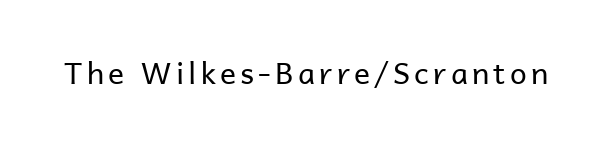
{"serif": "no", "italic": "no", "bold": "no", "weight": "regular", "width": "normal", "stroke_contrast": "low", "x_height": "medium", "monospaced": "no", "underline": "no", "glyph_px": 30}
